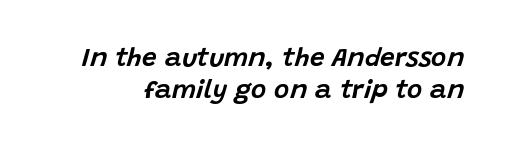
{"italic": "yes", "lean": "right", "slant_degrees": 15, "underline": "no", "line_spacing_ratio": 1.24, "letter_spacing": "normal", "letter_spacing_em": 0.0, "glyph_px": 26}
